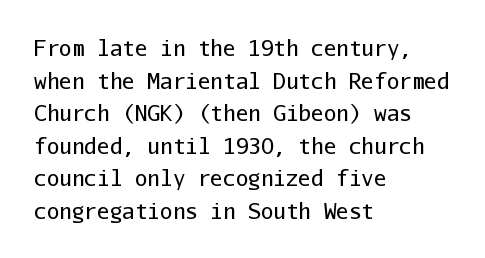
{"italic": "no", "bold": "no", "underline": "no", "align": "left", "line_spacing": "normal", "line_spacing_ratio": 1.55, "letter_spacing": "normal", "letter_spacing_em": 0.0, "glyph_px": 21}
